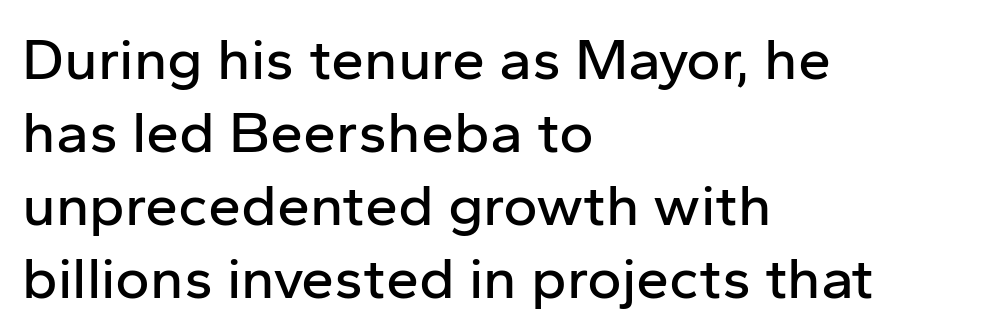
Q: Is the text italic (slanted)? A: No, it is upright.
Q: Is the typeface a serif or a sans-serif typeface? A: Sans-serif.
Q: Is the text underlined? A: No.
Q: How is the paragraph aligned? A: Left-aligned.
Q: Is the spacing between letters normal or unusually wide? A: Normal.
Q: Width (condensed, normal, or wide)? A: Normal.
Q: Stroke contrast? A: Low.
Q: x-height? A: Medium.
Q: Monospaced? A: No.
